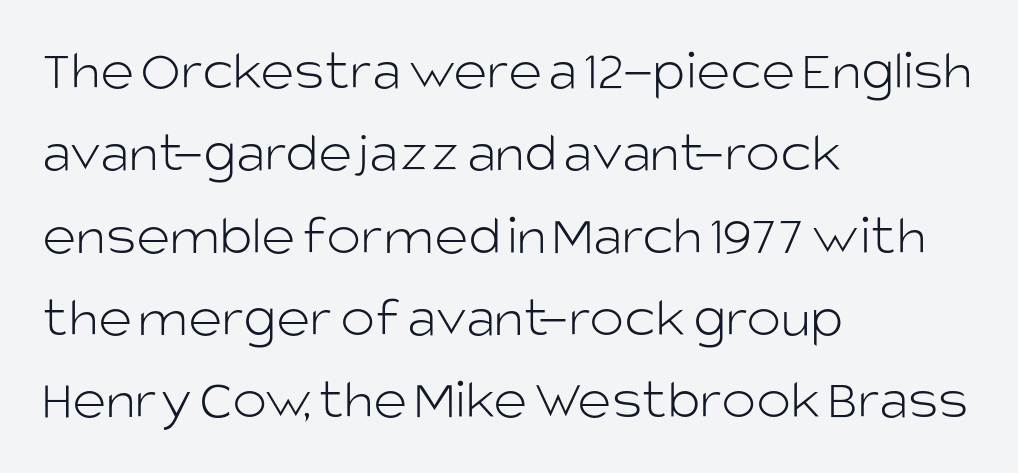
Q: Is the text bold? A: No.
Q: Is the text italic (slanted)? A: No, it is upright.
Q: Is the typeface a serif or a sans-serif typeface? A: Sans-serif.
Q: Is the text underlined? A: No.
Q: How is the paragraph aligned? A: Left-aligned.
Q: Is the spacing between letters normal or unusually wide? A: Normal.
Q: Is the spacing between lines tight, normal or loose? A: Normal.
Q: Width (condensed, normal, or wide)? A: Normal.
Q: Stroke contrast? A: Low.
Q: x-height? A: Large.
Q: Monospaced? A: No.
